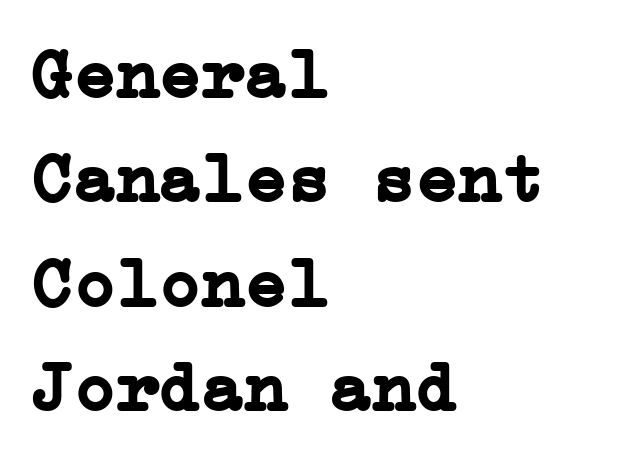
Q: Is the text bold? A: Yes.
Q: Is the text italic (slanted)? A: No, it is upright.
Q: Is the typeface a serif or a sans-serif typeface? A: Serif.
Q: Is the text underlined? A: No.
Q: How is the paragraph aligned? A: Left-aligned.
Q: Is the spacing between letters normal or unusually wide? A: Normal.
Q: Is the spacing between lines tight, normal or loose? A: Normal.
Q: Width (condensed, normal, or wide)? A: Normal.
Q: Stroke contrast? A: Low.
Q: x-height? A: Medium.
